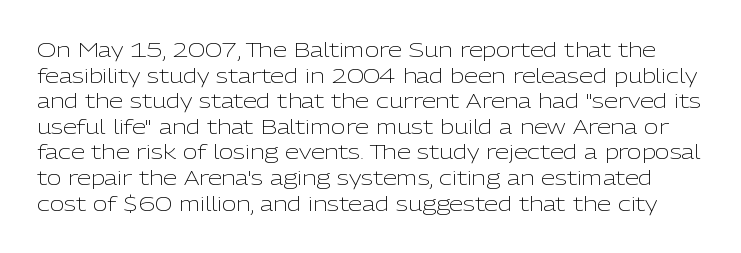
Q: Is the text bold? A: No.
Q: Is the text italic (slanted)? A: No, it is upright.
Q: Is the text underlined? A: No.
Q: Is the spacing between letters normal or unusually wide? A: Normal.
Q: Is the spacing between lines tight, normal or loose? A: Normal.
